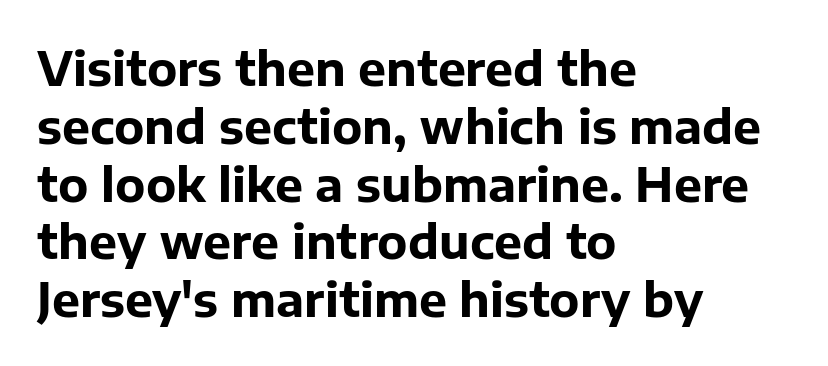
Q: Is the text bold? A: Yes.
Q: Is the text italic (slanted)? A: No, it is upright.
Q: Is the typeface a serif or a sans-serif typeface? A: Sans-serif.
Q: Is the text underlined? A: No.
Q: How is the paragraph aligned? A: Left-aligned.
Q: Is the spacing between letters normal or unusually wide? A: Normal.
Q: Width (condensed, normal, or wide)? A: Normal.
Q: Stroke contrast? A: Low.
Q: x-height? A: Medium.
Q: Monospaced? A: No.
